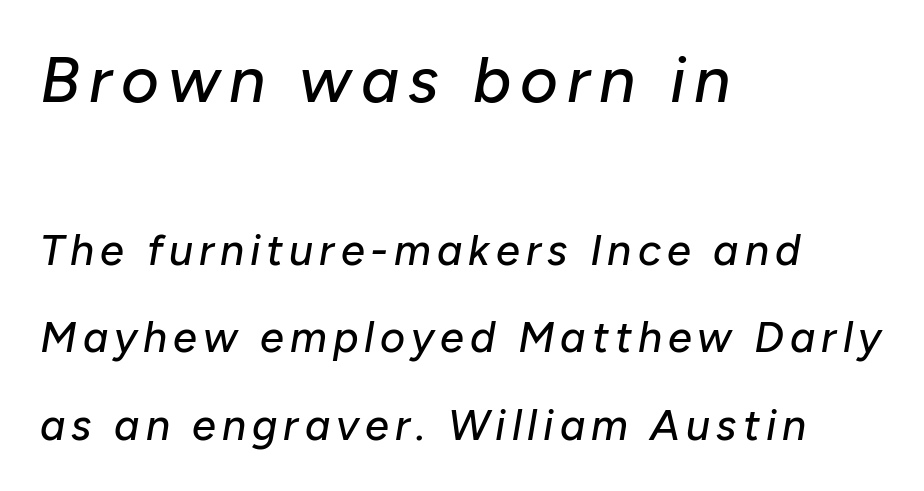
The image shows 65 px text type, italic (leaning right); set left-aligned, loose line spacing (2.03x), not underlined; the first (top) block is 1.51x larger; low stroke contrast and a medium x-height.
